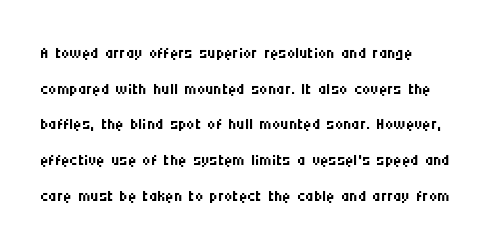
The image shows 23 px text type, upright; set left-aligned, normal line spacing (1.55x), normal letter spacing, not underlined.
